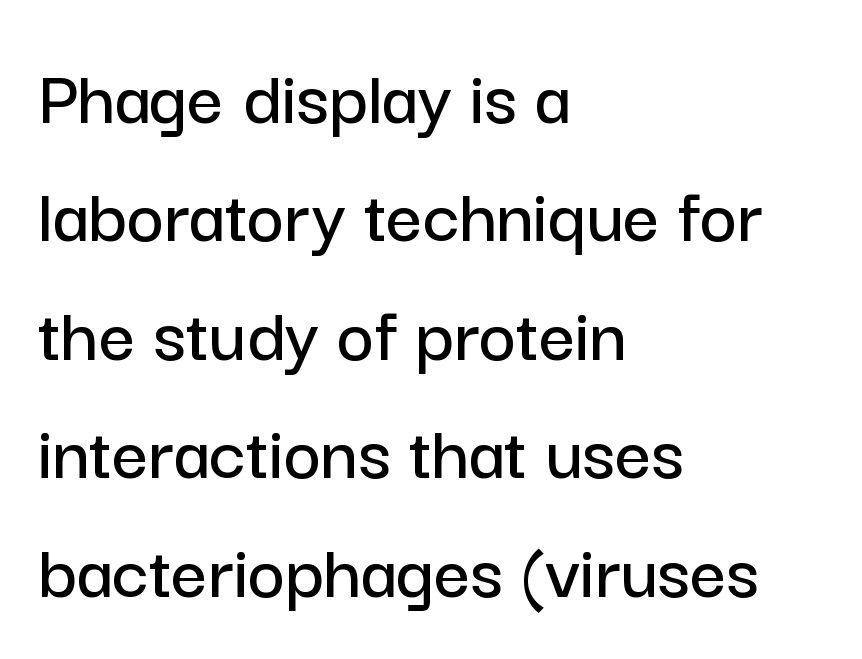
Q: Is the text italic (slanted)? A: No, it is upright.
Q: Is the typeface a serif or a sans-serif typeface? A: Sans-serif.
Q: Is the text underlined? A: No.
Q: How is the paragraph aligned? A: Left-aligned.
Q: Is the spacing between letters normal or unusually wide? A: Normal.
Q: Is the spacing between lines tight, normal or loose? A: Normal.
Q: Width (condensed, normal, or wide)? A: Normal.
Q: Stroke contrast? A: Low.
Q: x-height? A: Medium.
Q: Monospaced? A: No.
